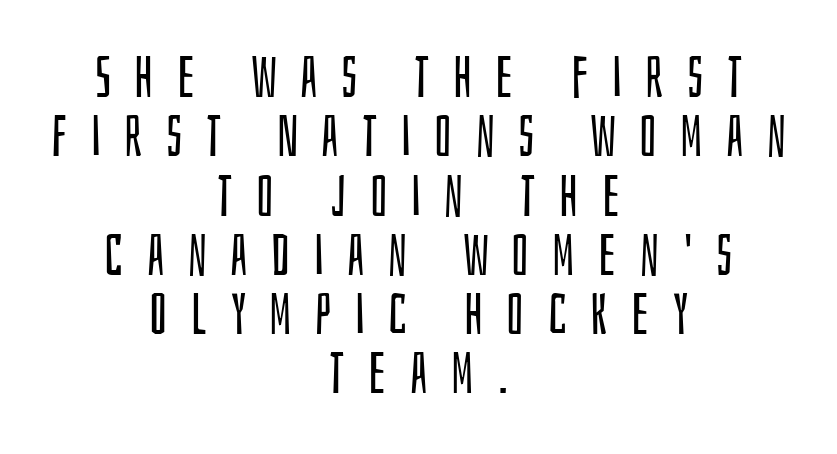
{"serif": "no", "italic": "no", "bold": "no", "weight": "regular", "width": "condensed", "stroke_contrast": "low", "x_height": "large", "monospaced": "no", "underline": "no", "align": "center", "line_spacing": "tight", "line_spacing_ratio": 1.04, "letter_spacing": "wide", "letter_spacing_em": 0.41, "glyph_px": 57}
